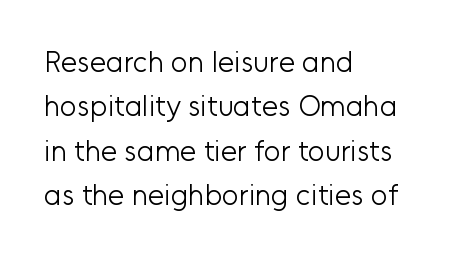
Q: Is the text bold? A: No.
Q: Is the text italic (slanted)? A: No, it is upright.
Q: Is the typeface a serif or a sans-serif typeface? A: Sans-serif.
Q: Is the text underlined? A: No.
Q: How is the paragraph aligned? A: Left-aligned.
Q: Is the spacing between letters normal or unusually wide? A: Normal.
Q: Is the spacing between lines tight, normal or loose? A: Normal.
Q: Width (condensed, normal, or wide)? A: Normal.
Q: Stroke contrast? A: Low.
Q: x-height? A: Medium.
Q: Monospaced? A: No.
